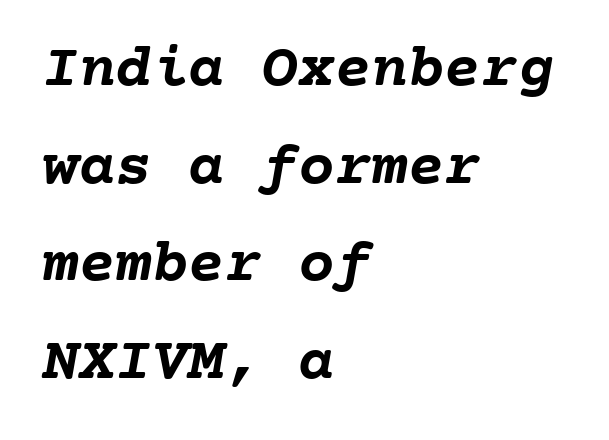
Q: Is the text bold? A: Yes.
Q: Is the text underlined? A: No.
Q: How is the paragraph aligned? A: Left-aligned.
Q: Is the spacing between letters normal or unusually wide? A: Normal.
Q: Is the spacing between lines tight, normal or loose? A: Normal.
Q: Width (condensed, normal, or wide)? A: Normal.
Q: Stroke contrast? A: Low.
Q: x-height? A: Medium.
Q: Monospaced? A: Yes.
